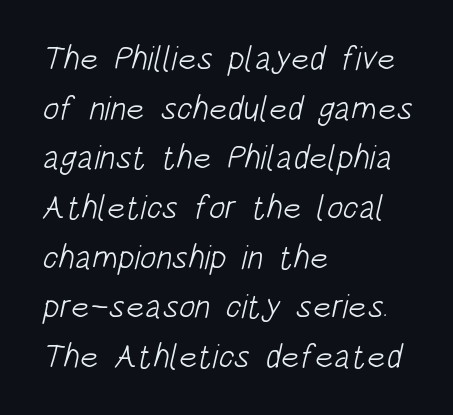
Q: Is the text bold? A: No.
Q: Is the typeface a serif or a sans-serif typeface? A: Sans-serif.
Q: Is the text underlined? A: No.
Q: How is the paragraph aligned? A: Left-aligned.
Q: Is the spacing between letters normal or unusually wide? A: Normal.
Q: Is the spacing between lines tight, normal or loose? A: Normal.
Q: Width (condensed, normal, or wide)? A: Condensed.
Q: Stroke contrast? A: Low.
Q: x-height? A: Large.
Q: Monospaced? A: No.
